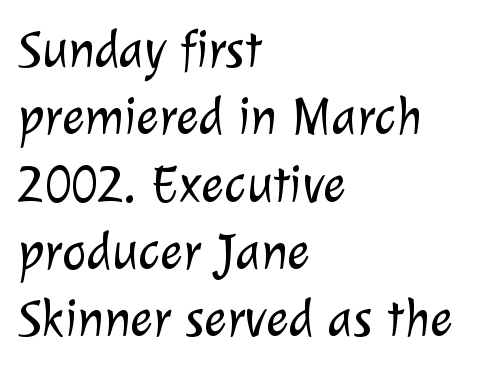
The image shows 53 px light sans-serif type; set left-aligned, normal line spacing (1.27x), normal letter spacing, not underlined; low stroke contrast and a medium x-height.
